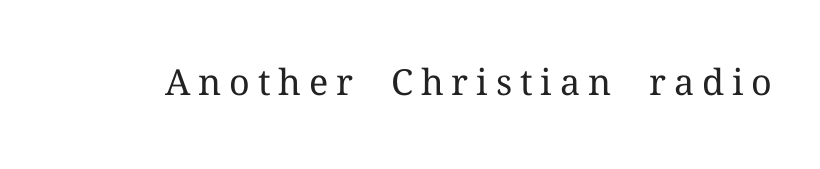
Note the varied advance widths — an 'i' is clearly narrower than an 'm'. Note: serifs present on the glyphs. Is this a heavy cut? Hardly; it is regular or lighter. This is roman type, the default non-slanted kind. Only glyphs here, with clear space below each row. These lines have a slow, spaced-out rhythm from letter to letter.
